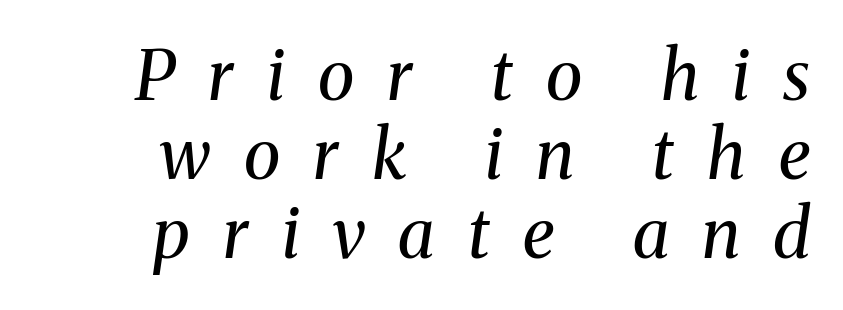
The image shows 68 px regular-weight serif type, italic (leaning right); set right-aligned, line spacing 1.16x, unusually wide letter spacing (+0.49 em), not underlined; medium stroke contrast and a medium x-height.
